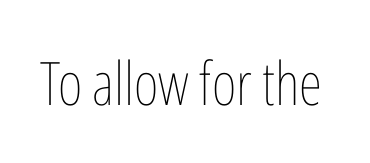
Counters stay open thanks to moderate or lighter strokes. The face used here is rendered with its standard letterfit. No italicization has been applied; the sample stays upright. Looks like regular typesetting: each glyph gets only the width it needs.
